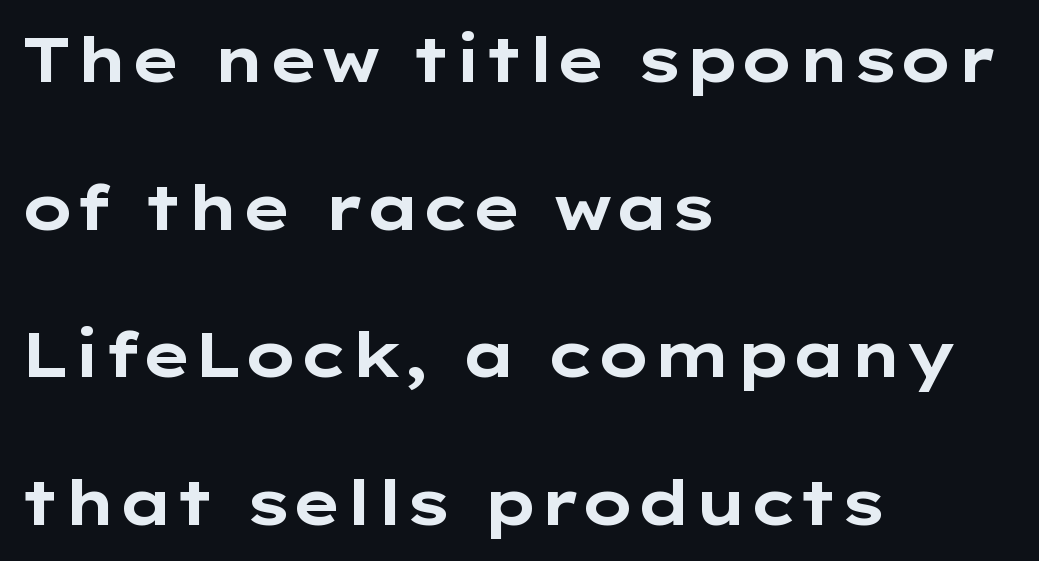
Q: Is the text bold? A: Yes.
Q: Is the text italic (slanted)? A: No, it is upright.
Q: Is the typeface a serif or a sans-serif typeface? A: Sans-serif.
Q: Is the text underlined? A: No.
Q: How is the paragraph aligned? A: Left-aligned.
Q: Is the spacing between letters normal or unusually wide? A: Normal.
Q: Is the spacing between lines tight, normal or loose? A: Loose.
Q: Width (condensed, normal, or wide)? A: Wide.
Q: Stroke contrast? A: Low.
Q: x-height? A: Medium.
Q: Monospaced? A: No.
